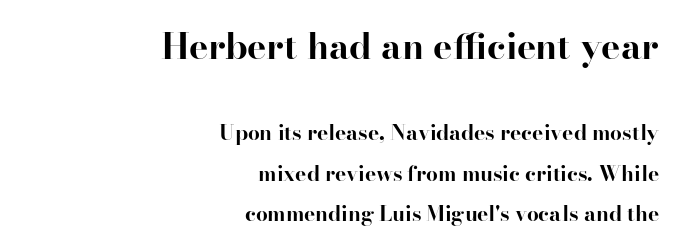
The image shows 36 px bold serif type, upright; set right-aligned, loose line spacing (1.93x), normal letter spacing, not underlined; the first (top) block is 1.71x larger; high stroke contrast and a small x-height.
